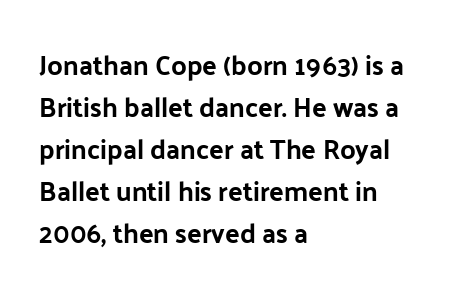
{"italic": "no", "underline": "no", "align": "left", "line_spacing": "normal", "line_spacing_ratio": 1.56, "letter_spacing": "normal", "letter_spacing_em": 0.0, "glyph_px": 27}
